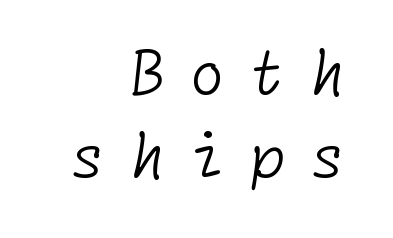
{"serif": "no", "bold": "no", "weight": "light", "width": "normal", "stroke_contrast": "low", "x_height": "medium", "underline": "no", "align": "right", "line_spacing": "normal", "line_spacing_ratio": 1.41, "letter_spacing": "wide", "letter_spacing_em": 0.4, "glyph_px": 59}
